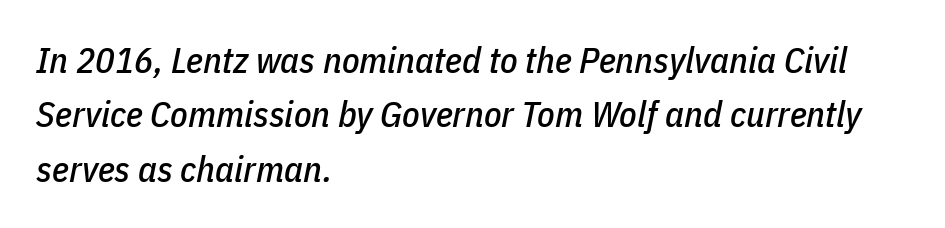
{"italic": "yes", "lean": "right", "slant_degrees": 11, "width": "condensed", "stroke_contrast": "low", "x_height": "medium", "monospaced": "no", "underline": "no", "align": "left", "line_spacing": "normal", "line_spacing_ratio": 1.51, "letter_spacing": "normal", "letter_spacing_em": 0.0, "glyph_px": 36}
